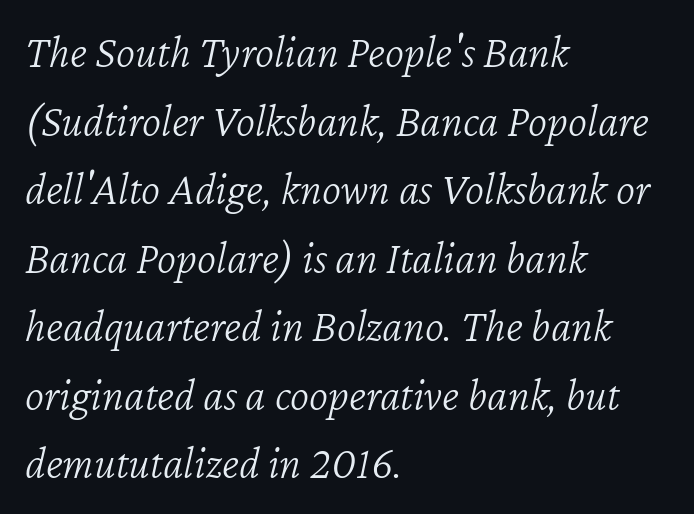
The image shows 46 px light type, italic (leaning right); set left-aligned, normal line spacing (1.49x), normal letter spacing, not underlined; low stroke contrast and a medium x-height.
